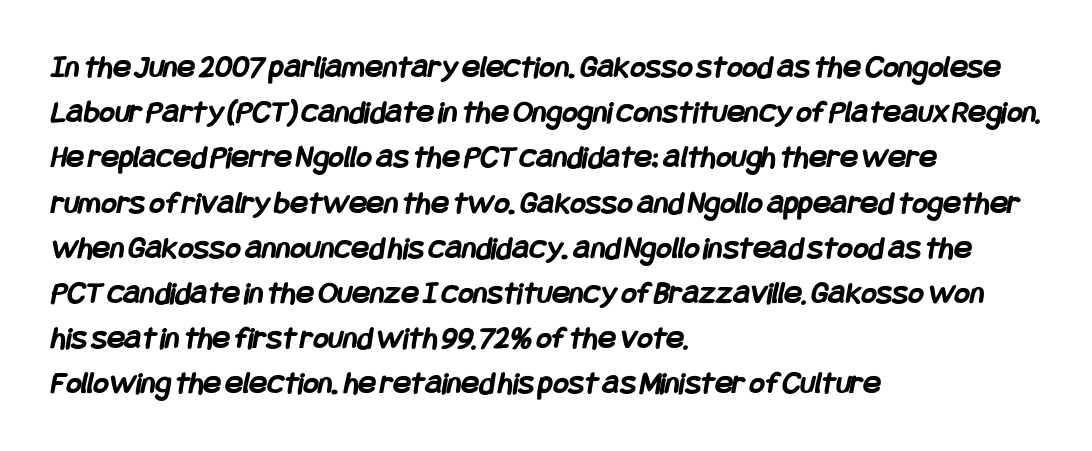
The passage shown is typeset with a sans-serif family. Typeset ragged right — the left edge is the straight one. Is there much room between lines? A standard amount, neither cramped nor airy. Weight check: bold — yes, fully.
